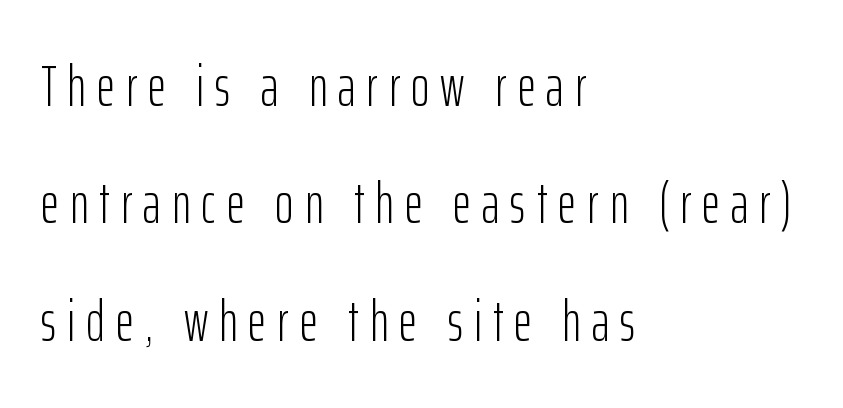
Q: Is the text bold? A: No.
Q: Is the text italic (slanted)? A: No, it is upright.
Q: Is the typeface a serif or a sans-serif typeface? A: Sans-serif.
Q: Is the text underlined? A: No.
Q: How is the paragraph aligned? A: Left-aligned.
Q: Is the spacing between lines tight, normal or loose? A: Loose.
Q: Width (condensed, normal, or wide)? A: Condensed.
Q: Stroke contrast? A: Low.
Q: x-height? A: Medium.
Q: Monospaced? A: No.
